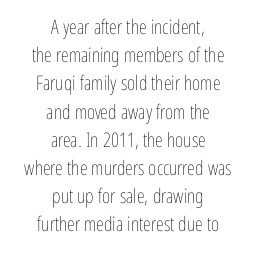
The foot of each line stays bare and open. The typography opts for an upright posture over an oblique one. Stroke thickness stays within the range of a standard reading face or lighter. Which margin do the lines hug? Neither — every line sits in the middle.
